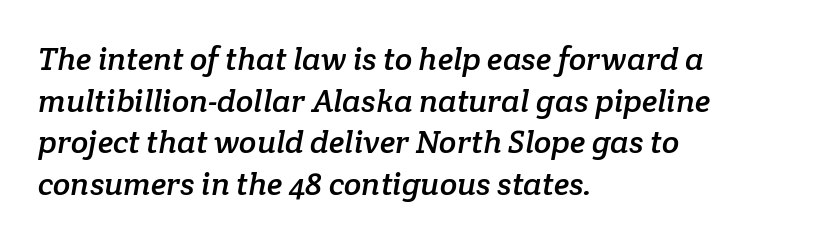
{"serif": "yes", "width": "normal", "stroke_contrast": "low", "x_height": "medium", "monospaced": "no", "underline": "no", "align": "left", "line_spacing": "normal", "line_spacing_ratio": 1.3, "letter_spacing": "normal", "letter_spacing_em": 0.0, "glyph_px": 32}
